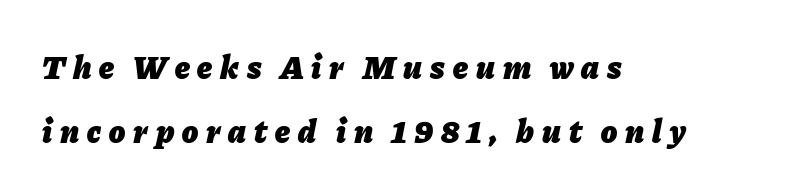
Q: Is the text bold? A: Yes.
Q: Is the text italic (slanted)? A: Yes, it leans right by about 11 degrees.
Q: Is the text underlined? A: No.
Q: How is the paragraph aligned? A: Left-aligned.
Q: Is the spacing between letters normal or unusually wide? A: Unusually wide.
Q: Is the spacing between lines tight, normal or loose? A: Loose.
Q: Width (condensed, normal, or wide)? A: Normal.
Q: Stroke contrast? A: Low.
Q: x-height? A: Medium.
Q: Monospaced? A: No.
